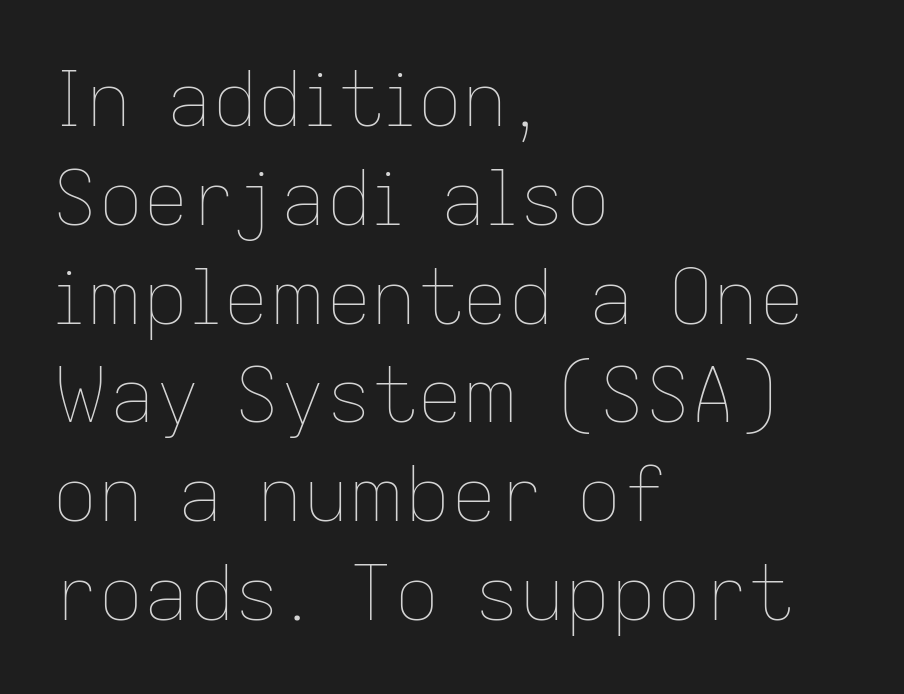
The image shows 76 px thin type, upright; set left-aligned, normal line spacing (1.3x), normal letter spacing, not underlined; low stroke contrast and a medium x-height.
